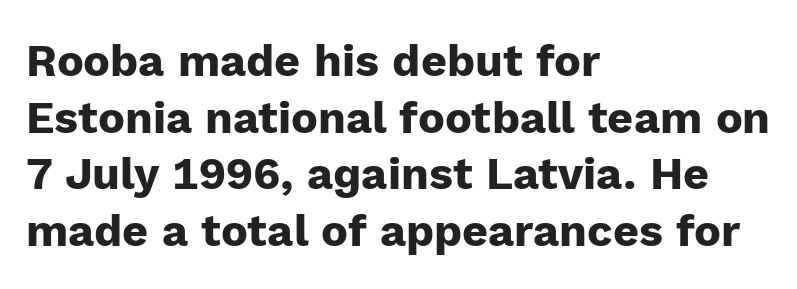
{"serif": "no", "italic": "no", "bold": "yes", "weight": "heavy", "width": "normal", "stroke_contrast": "low", "x_height": "medium", "monospaced": "no", "underline": "no", "align": "left", "line_spacing": "normal", "line_spacing_ratio": 1.26, "letter_spacing": "normal", "letter_spacing_em": 0.0, "glyph_px": 45}
